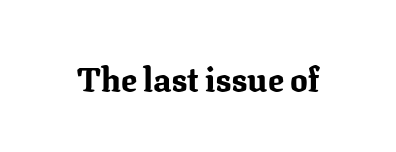
Strokes here are thick enough to call this a true bold. Posture: straight, roman, zero tilt. Characters follow at the spacing the type designer built in. Is this a fixed-width face? No — the glyphs have proportional, varying widths.
